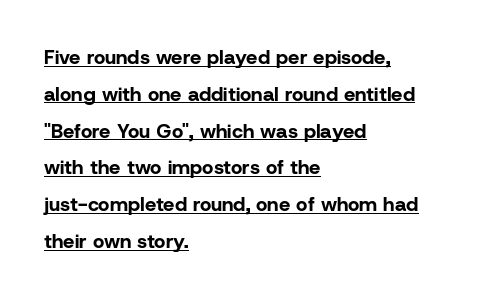
{"italic": "no", "bold": "yes", "underline": "yes", "align": "left", "line_spacing_ratio": 1.84, "letter_spacing": "normal", "letter_spacing_em": 0.0, "glyph_px": 20}
